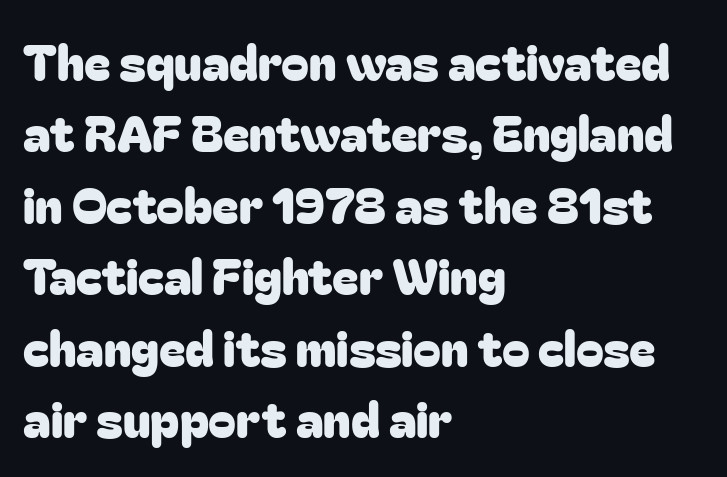
{"serif": "no", "italic": "no", "width": "normal", "stroke_contrast": "low", "x_height": "medium", "monospaced": "no", "underline": "no", "align": "left", "line_spacing": "normal", "line_spacing_ratio": 1.43, "letter_spacing": "normal", "letter_spacing_em": 0.0, "glyph_px": 50}
